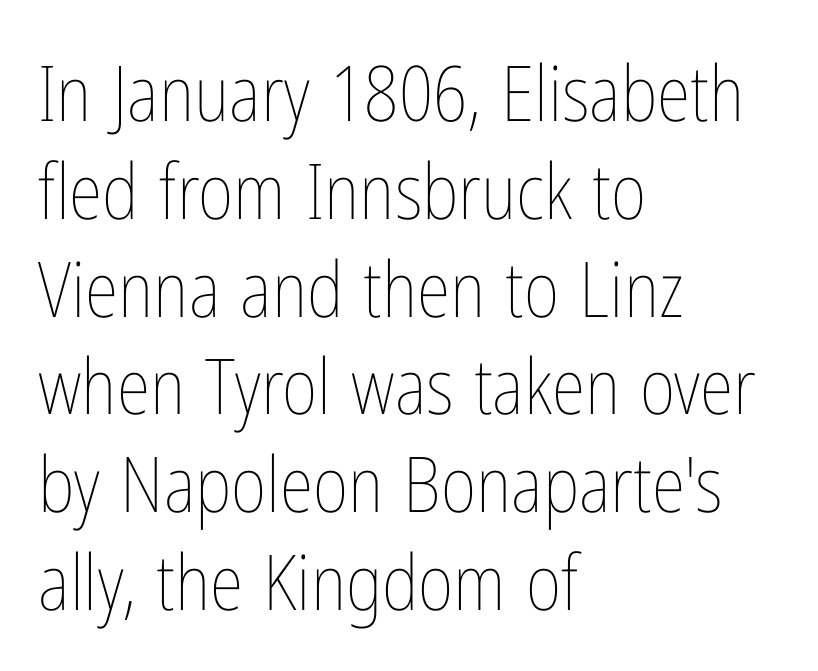
This is roman type, the default non-slanted kind. Nothing unusual about the tracking: characters are spaced as the font intends. This reads as an unemphasized weight, regular at the heaviest. Underline: absent. Vertical spacing — default. Looks like regular typesetting: each glyph gets only the width it needs.
